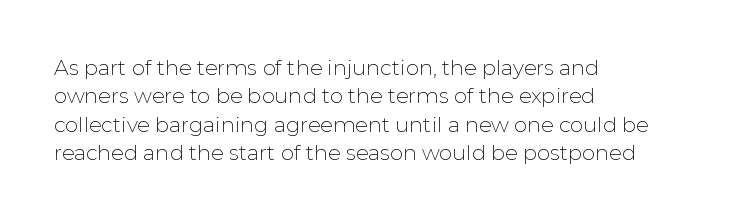
Evenly set lines give the paragraph a standard silhouette. Students, note that the glyphs here touch the page at normal intervals. In terms of posture, this sample is upright. Typeset ragged right — the left edge is the straight one.
